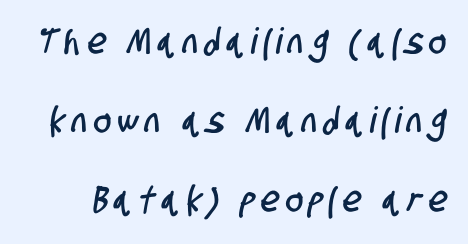
{"serif": "no", "width": "condensed", "stroke_contrast": "low", "x_height": "large", "monospaced": "no", "underline": "no", "line_spacing": "loose", "line_spacing_ratio": 2.2, "glyph_px": 36}
